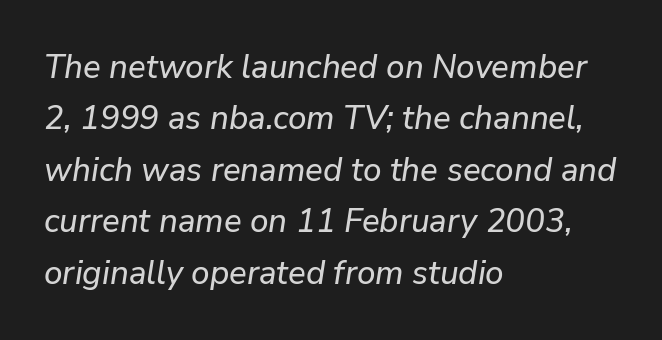
Q: Is the text italic (slanted)? A: Yes, it leans right by about 9 degrees.
Q: Is the text underlined? A: No.
Q: How is the paragraph aligned? A: Left-aligned.
Q: Is the spacing between letters normal or unusually wide? A: Normal.
Q: Is the spacing between lines tight, normal or loose? A: Normal.
Q: Width (condensed, normal, or wide)? A: Normal.
Q: Stroke contrast? A: Low.
Q: x-height? A: Medium.
Q: Monospaced? A: No.
